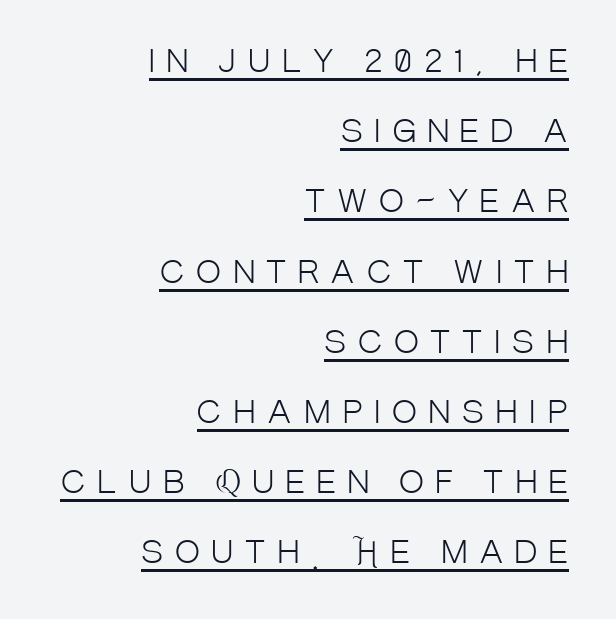
Observe the absence of serifs on each vertical stroke in this sample. Character widths vary here, with narrow letters taking less room than wide ones. Is the letter spacing exaggerated? Yes — the characters are pushed far apart. The lines are spread far apart with generous leading. Right-aligned paragraph, ragged on the left. The strokes are not fattened; the text isn't bold.
